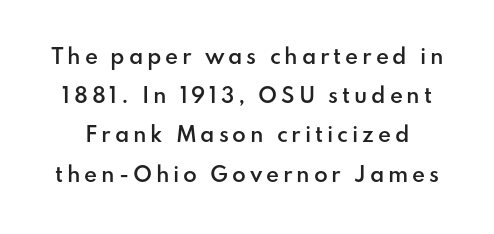
The image shows 20 px text type, upright; set loose line spacing (1.96x), not underlined.
